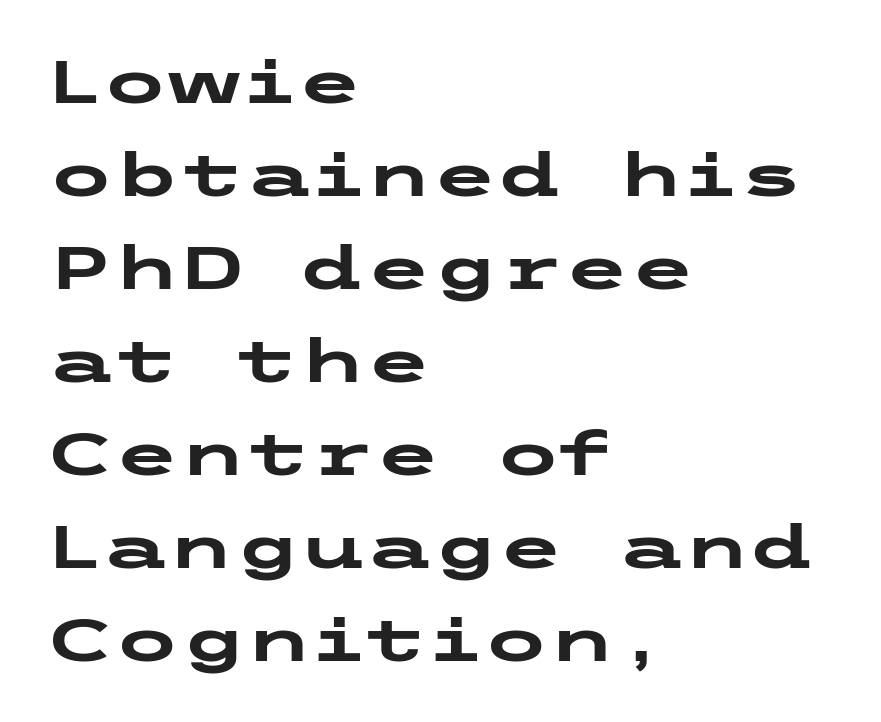
Q: Is the text bold? A: Yes.
Q: Is the text italic (slanted)? A: No, it is upright.
Q: Is the typeface a serif or a sans-serif typeface? A: Sans-serif.
Q: Is the text underlined? A: No.
Q: How is the paragraph aligned? A: Left-aligned.
Q: Is the spacing between letters normal or unusually wide? A: Normal.
Q: Is the spacing between lines tight, normal or loose? A: Normal.
Q: Width (condensed, normal, or wide)? A: Wide.
Q: Stroke contrast? A: Low.
Q: x-height? A: Medium.
